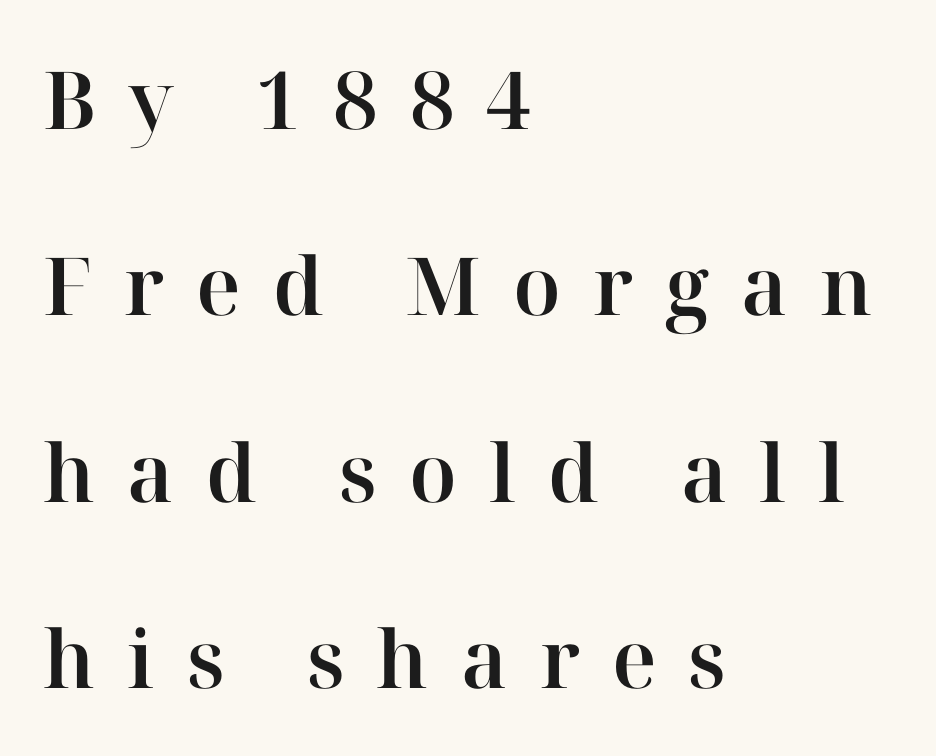
{"serif": "yes", "italic": "no", "width": "normal", "stroke_contrast": "high", "x_height": "medium", "monospaced": "no", "underline": "no", "align": "left", "line_spacing": "loose", "line_spacing_ratio": 2.33, "letter_spacing": "wide", "letter_spacing_em": 0.4, "glyph_px": 80}
